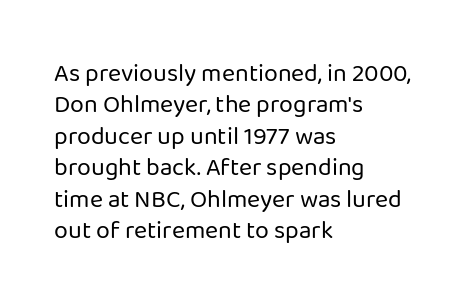
The image shows 25 px text type, upright; set left-aligned, normal line spacing (1.26x), normal letter spacing, not underlined.
